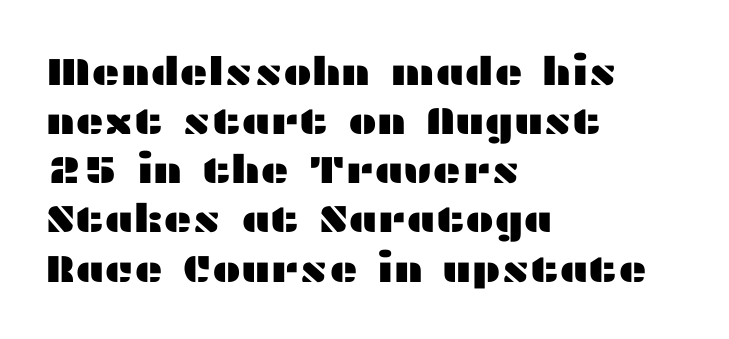
The paragraph has a hard left edge and a soft right edge. Is there any slant? The stems are plumb. Is this a fixed-width face? No — the glyphs have proportional, varying widths. Evenly set lines give the paragraph a standard silhouette. A bare baseline throughout the passage.
